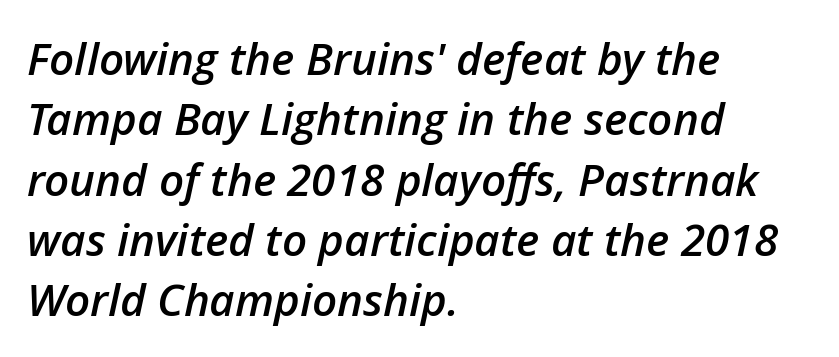
The image shows 44 px semibold type, italic (leaning right); set left-aligned, normal line spacing (1.37x), normal letter spacing, not underlined; low stroke contrast and a medium x-height.
